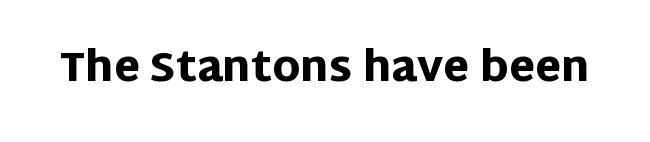
The image shows 42 px heavy sans-serif type, upright; set normal letter spacing, not underlined; low stroke contrast and a large x-height.
